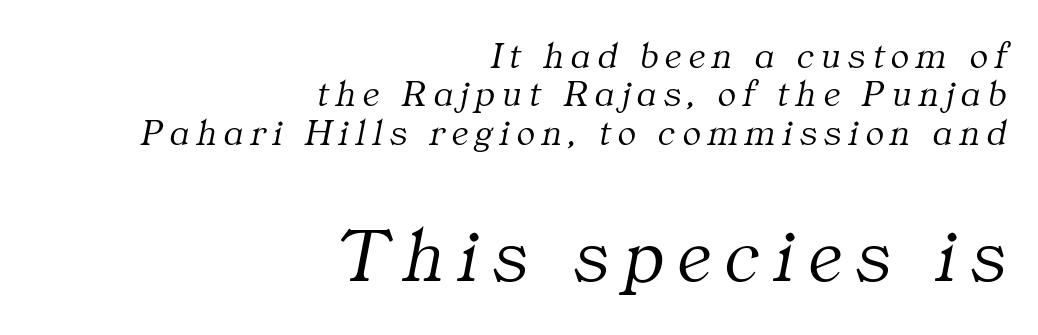
The image shows 77 px light serif type, italic (leaning right); set right-aligned, tight line spacing (1.01x), not underlined; the second (bottom) block is 2.03x larger; medium stroke contrast and a medium x-height.
